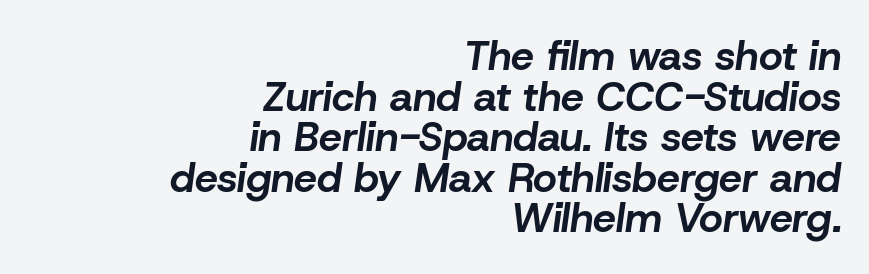
{"italic": "yes", "lean": "right", "slant_degrees": 8, "bold": "yes", "weight": "bold", "width": "normal", "stroke_contrast": "low", "x_height": "medium", "monospaced": "no", "underline": "no", "align": "right", "line_spacing": "tight", "line_spacing_ratio": 0.99, "letter_spacing": "normal", "letter_spacing_em": 0.0, "glyph_px": 41}
